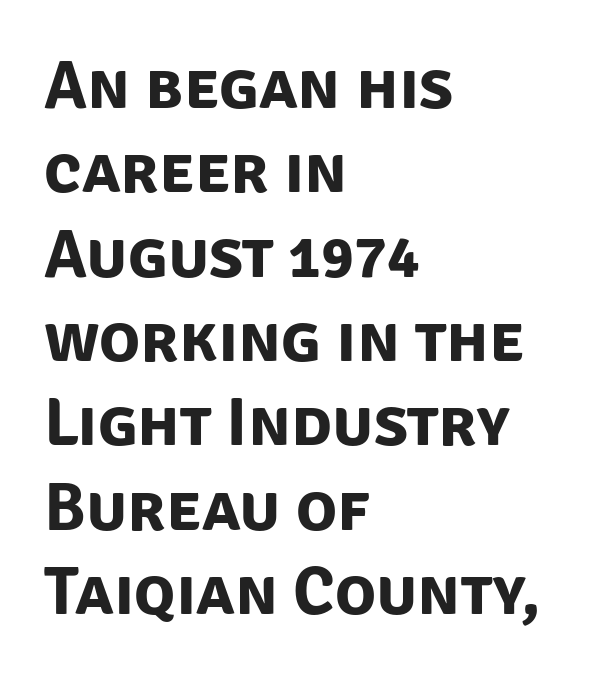
A typesetter would label this face a sans. Letter spacing: default. Each glyph is drawn with heavy, bold strokes. The setting favours the left margin, as ordinary paragraphs usually do. Each letter keeps its own natural width here, so spacing adapts to shape. The baseline area is clear.
